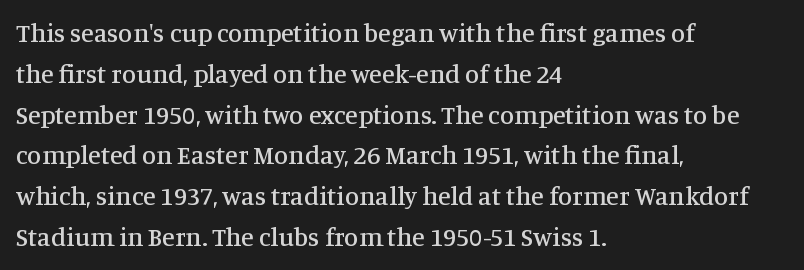
The space between consecutive lines is moderate. This sample uses plain, unmodified letter spacing. Layout note: lines flush left. No italicization has been applied; the sample stays upright. The passage shown is not underscored anywhere.
